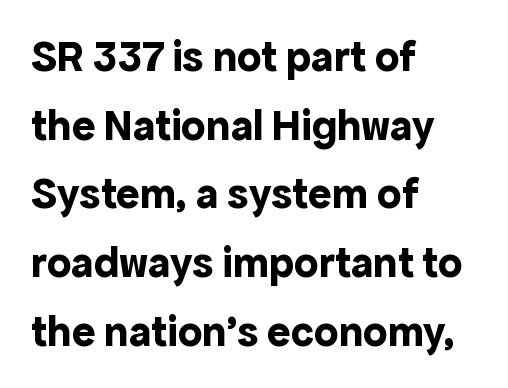
Q: Is the text bold? A: Yes.
Q: Is the text italic (slanted)? A: No, it is upright.
Q: Is the typeface a serif or a sans-serif typeface? A: Sans-serif.
Q: Is the text underlined? A: No.
Q: How is the paragraph aligned? A: Left-aligned.
Q: Is the spacing between letters normal or unusually wide? A: Normal.
Q: Is the spacing between lines tight, normal or loose? A: Normal.
Q: Width (condensed, normal, or wide)? A: Normal.
Q: x-height? A: Medium.
Q: Monospaced? A: No.
